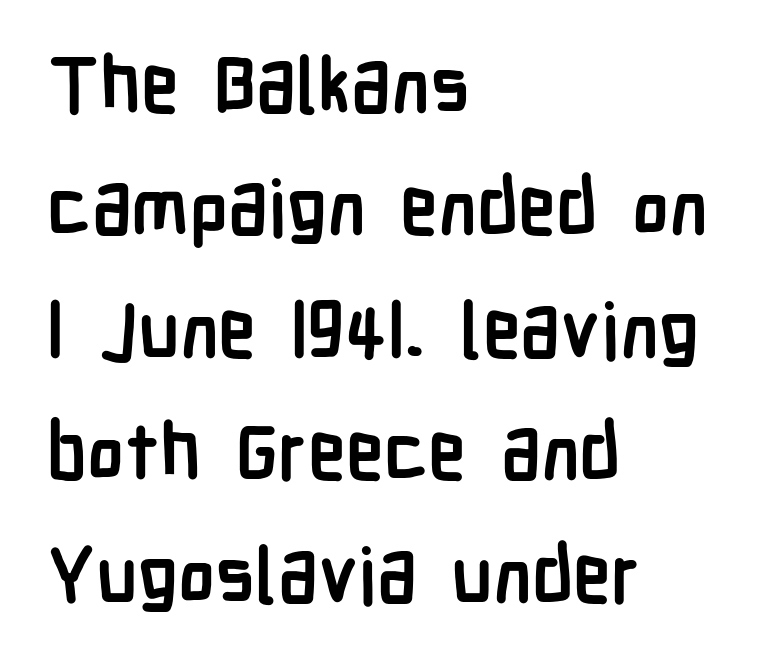
{"serif": "no", "italic": "no", "bold": "yes", "weight": "semibold", "width": "condensed", "stroke_contrast": "low", "x_height": "medium", "monospaced": "no", "underline": "no", "align": "left", "line_spacing": "normal", "line_spacing_ratio": 1.59, "letter_spacing": "normal", "letter_spacing_em": 0.0, "glyph_px": 77}
